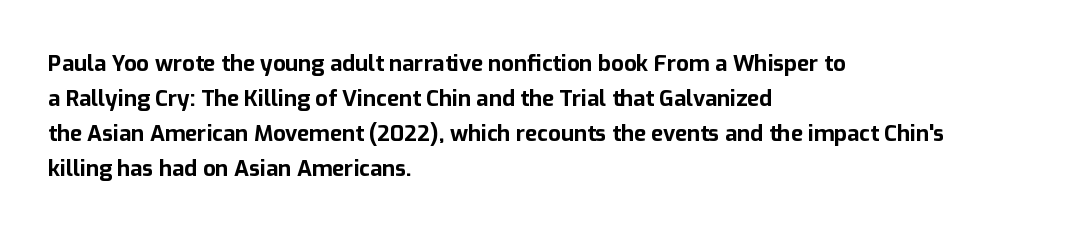
Q: Is the text bold? A: Yes.
Q: Is the text italic (slanted)? A: No, it is upright.
Q: Is the text underlined? A: No.
Q: How is the paragraph aligned? A: Left-aligned.
Q: Is the spacing between letters normal or unusually wide? A: Normal.
Q: Is the spacing between lines tight, normal or loose? A: Normal.
